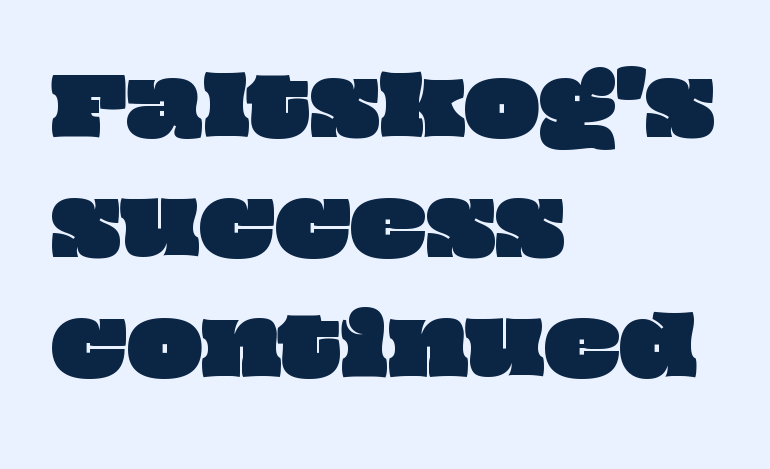
Q: Is the text underlined? A: No.
Q: How is the paragraph aligned? A: Left-aligned.
Q: Is the spacing between letters normal or unusually wide? A: Normal.
Q: Is the spacing between lines tight, normal or loose? A: Normal.
Q: Width (condensed, normal, or wide)? A: Wide.
Q: Stroke contrast? A: Low.
Q: x-height? A: Large.
Q: Monospaced? A: No.
